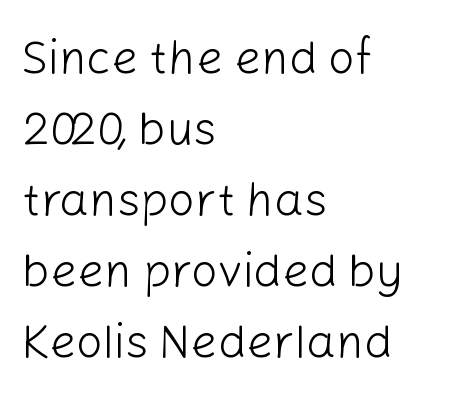
The image shows 47 px light sans-serif type, upright; set left-aligned, normal line spacing (1.51x), normal letter spacing, not underlined; low stroke contrast and a medium x-height.
